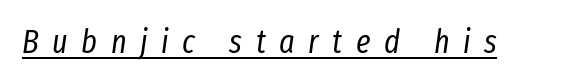
The image shows 33 px regular-weight, condensed type, italic (leaning right); set unusually wide letter spacing (+0.41 em), underlined; low stroke contrast and a medium x-height.
